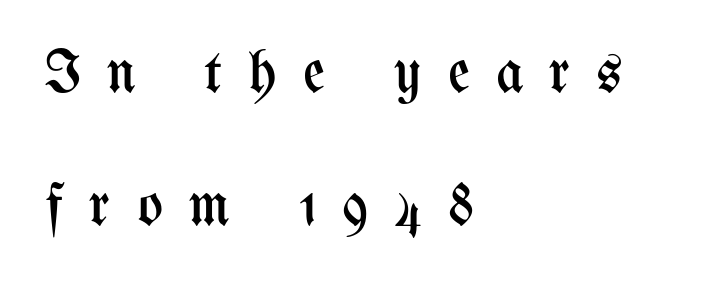
The image shows 60 px regular-weight, condensed type, upright; set left-aligned, loose line spacing (2.22x), unusually wide letter spacing (+0.43 em), not underlined; medium stroke contrast and a medium x-height.
